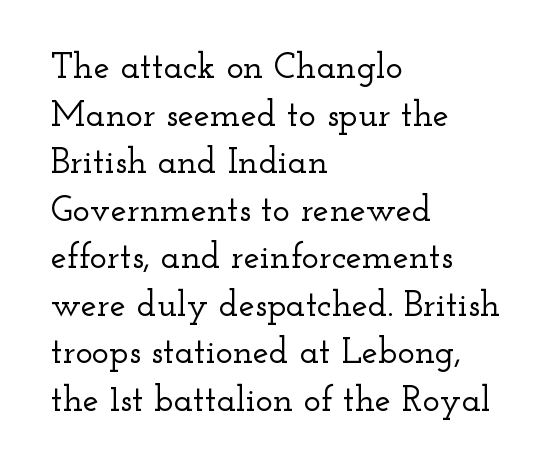
{"serif": "yes", "italic": "no", "width": "wide", "stroke_contrast": "low", "x_height": "small", "monospaced": "no", "underline": "no", "align": "left", "line_spacing": "normal", "line_spacing_ratio": 1.32, "letter_spacing": "normal", "letter_spacing_em": 0.0, "glyph_px": 36}
